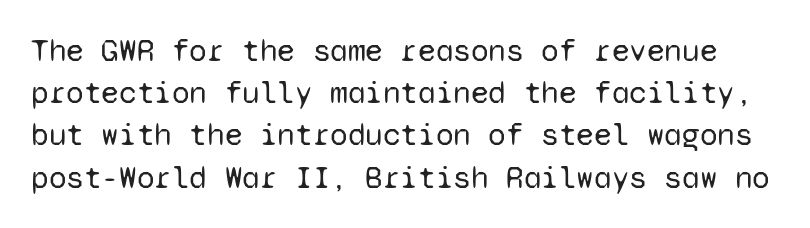
{"serif": "no", "italic": "no", "bold": "no", "weight": "regular", "width": "normal", "stroke_contrast": "low", "x_height": "medium", "monospaced": "yes", "underline": "no", "line_spacing": "normal", "line_spacing_ratio": 1.32, "letter_spacing": "normal", "letter_spacing_em": 0.0, "glyph_px": 32}
